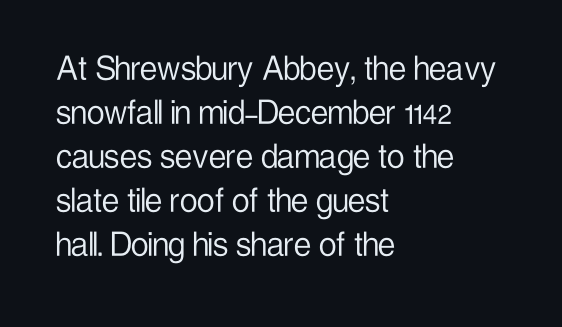
{"serif": "no", "italic": "no", "bold": "no", "weight": "light", "width": "condensed", "stroke_contrast": "low", "x_height": "medium", "monospaced": "no", "underline": "no", "align": "left", "line_spacing": "tight", "line_spacing_ratio": 1.13, "letter_spacing": "normal", "letter_spacing_em": 0.0, "glyph_px": 39}
